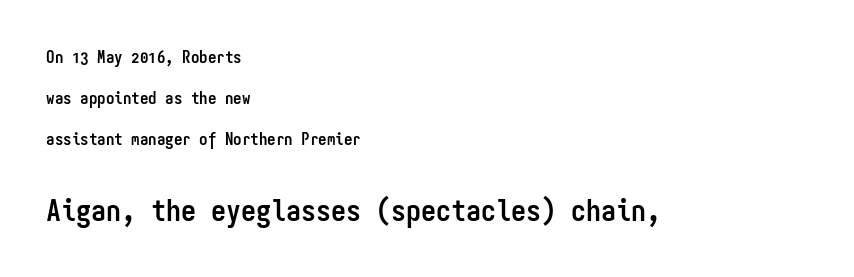
{"serif": "no", "italic": "no", "bold": "yes", "weight": "semibold", "width": "condensed", "stroke_contrast": "low", "x_height": "medium", "monospaced": "yes", "underline": "no", "align": "left", "line_spacing": "loose", "line_spacing_ratio": 2.4, "letter_spacing": "normal", "letter_spacing_em": 0.0, "larger_block": "second", "size_ratio": 1.76, "glyph_px": 30}
